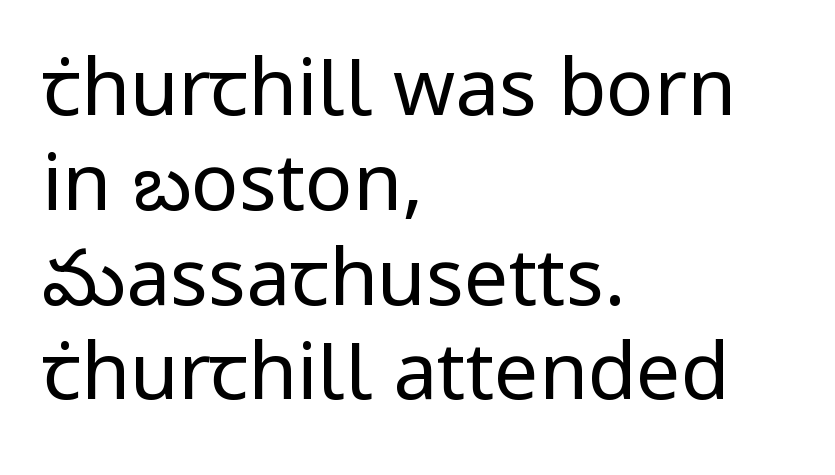
Q: Is the text bold? A: No.
Q: Is the text italic (slanted)? A: No, it is upright.
Q: Is the typeface a serif or a sans-serif typeface? A: Sans-serif.
Q: Is the text underlined? A: No.
Q: How is the paragraph aligned? A: Left-aligned.
Q: Is the spacing between letters normal or unusually wide? A: Normal.
Q: Width (condensed, normal, or wide)? A: Normal.
Q: Stroke contrast? A: Low.
Q: x-height? A: Medium.
Q: Monospaced? A: No.
